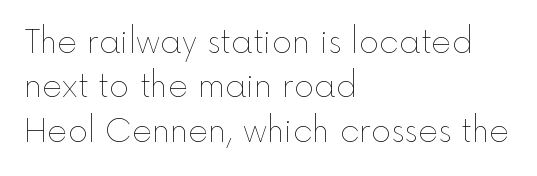
Q: Is the text bold? A: No.
Q: Is the text italic (slanted)? A: No, it is upright.
Q: Is the text underlined? A: No.
Q: How is the paragraph aligned? A: Left-aligned.
Q: Is the spacing between letters normal or unusually wide? A: Normal.
Q: Is the spacing between lines tight, normal or loose? A: Normal.
Q: Width (condensed, normal, or wide)? A: Normal.
Q: x-height? A: Medium.
Q: Monospaced? A: No.
